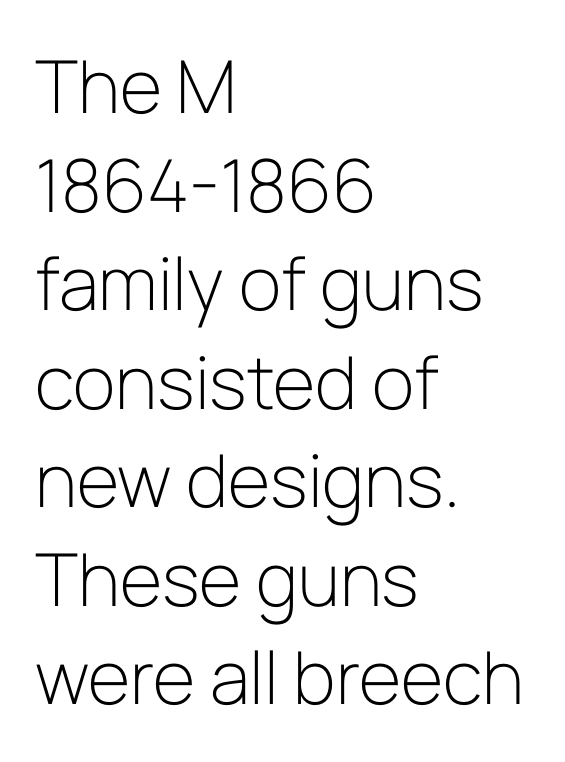
The image shows 73 px light sans-serif type, upright; set left-aligned, normal line spacing (1.35x), normal letter spacing, not underlined; low stroke contrast and a medium x-height.
